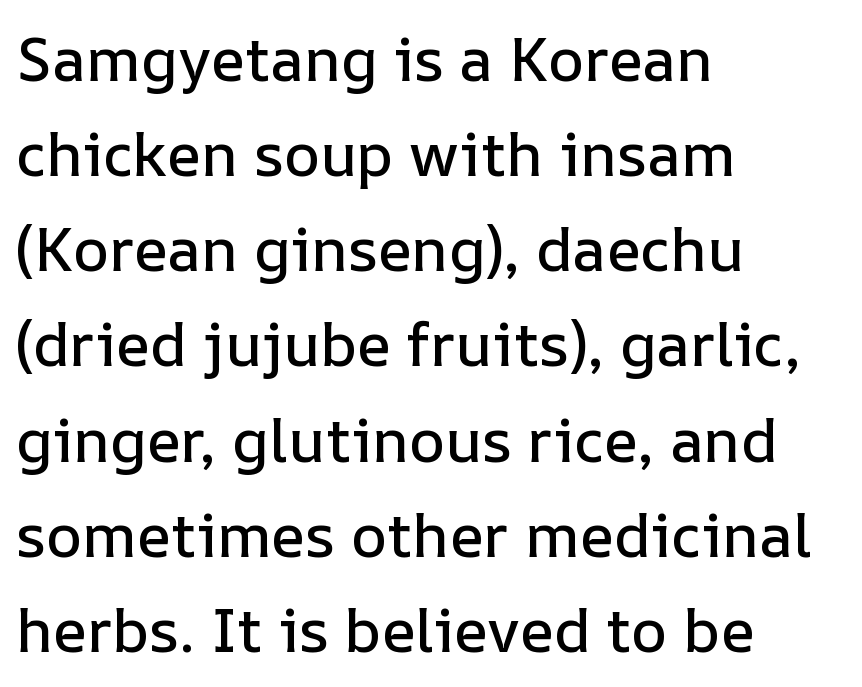
The text block is weighted toward the left margin, trailing off unevenly rightward. Vertical spacing — default. Clear beneath every line of the passage. Ascenders rise straight up at ninety degrees.
